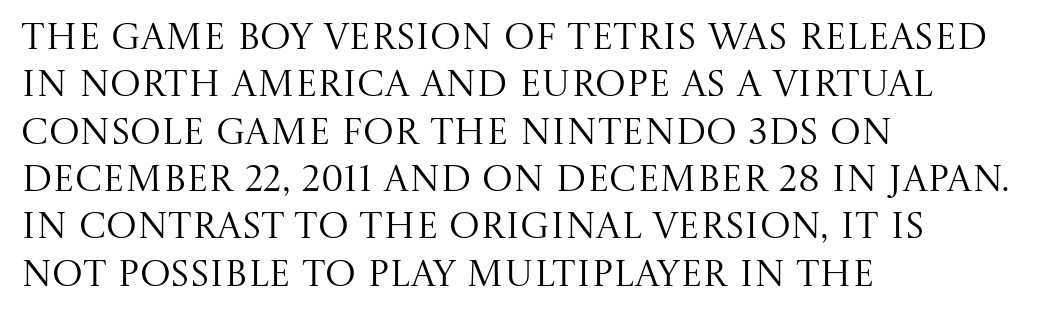
{"serif": "yes", "italic": "no", "bold": "no", "weight": "regular", "width": "normal", "stroke_contrast": "medium", "x_height": "large", "monospaced": "no", "underline": "no", "align": "left", "line_spacing": "normal", "line_spacing_ratio": 1.28, "letter_spacing": "normal", "letter_spacing_em": 0.0, "glyph_px": 37}
